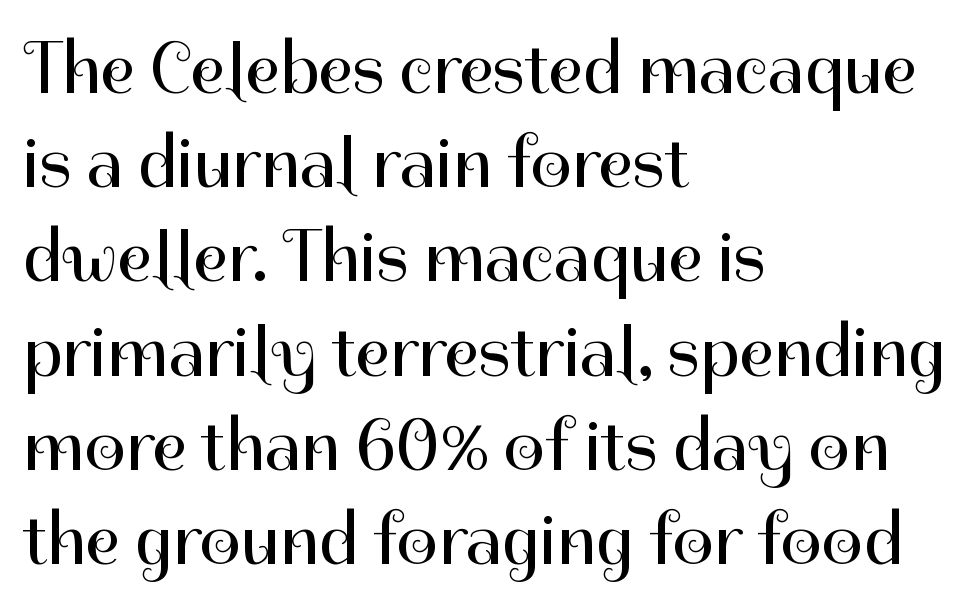
Successive baselines arrive at the customary interval. Note the varied advance widths — an 'i' is clearly narrower than an 'm'. The lettering holds an erect, upright posture throughout. Just letters on the line, the space beneath them empty.
